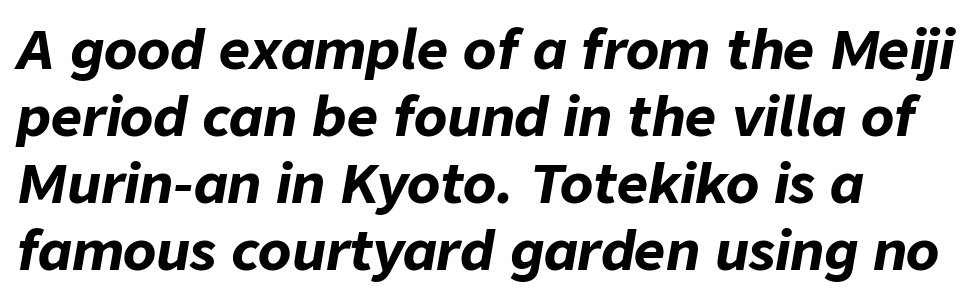
{"italic": "yes", "lean": "right", "slant_degrees": 9, "bold": "yes", "weight": "bold", "width": "normal", "stroke_contrast": "low", "x_height": "medium", "monospaced": "no", "underline": "no", "line_spacing_ratio": 1.24, "letter_spacing": "normal", "letter_spacing_em": 0.0, "glyph_px": 54}
